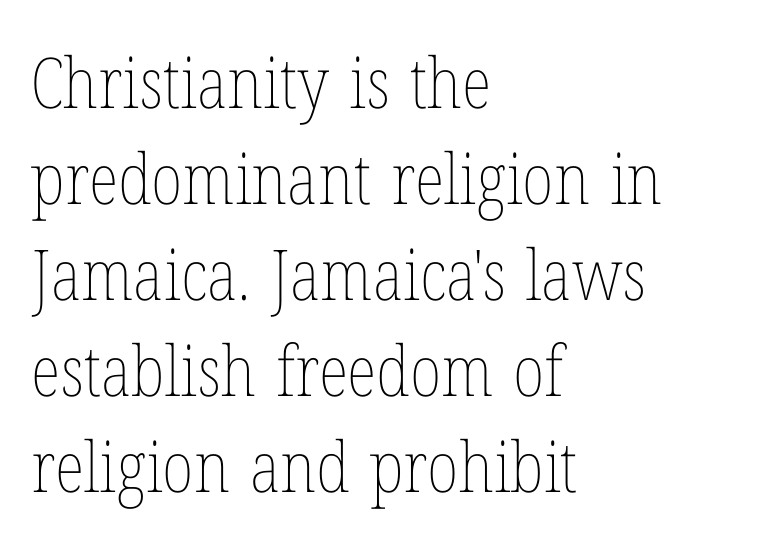
{"italic": "no", "bold": "no", "weight": "thin", "width": "condensed", "stroke_contrast": "low", "x_height": "medium", "monospaced": "no", "underline": "no", "align": "left", "line_spacing": "normal", "line_spacing_ratio": 1.37, "letter_spacing": "normal", "letter_spacing_em": 0.0, "glyph_px": 70}
